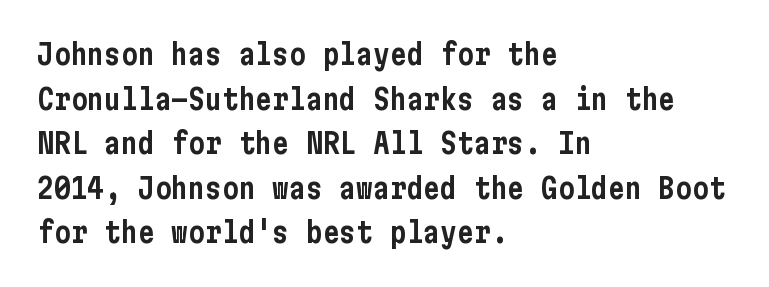
The image shows 28 px condensed sans-serif type, upright; set left-aligned, normal line spacing (1.59x), normal letter spacing, not underlined; low stroke contrast and a medium x-height.
